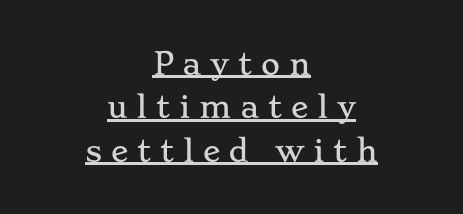
The image shows 29 px wide serif type, upright; set centered, normal line spacing (1.5x), unusually wide letter spacing (+0.3 em), underlined; low stroke contrast and a small x-height.
